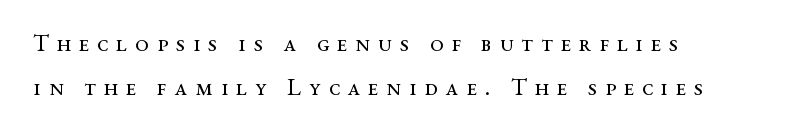
{"italic": "no", "bold": "no", "underline": "no", "align": "left", "line_spacing_ratio": 1.84, "letter_spacing": "wide", "letter_spacing_em": 0.33, "glyph_px": 24}
